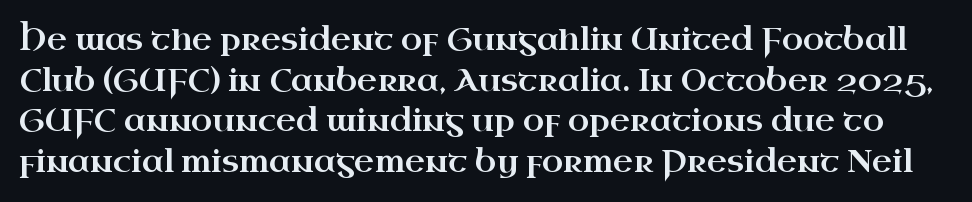
The image shows 31 px wide serif type, upright; set normal line spacing (1.31x), normal letter spacing, not underlined; high stroke contrast and a small x-height.
